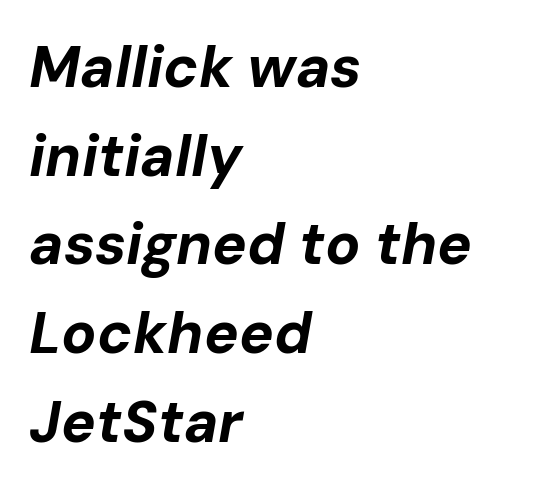
Spacing verdict: proportional, widths tailored to each character. Rows of type keep a routine distance in the vertical direction. This rendering features lettering with no underline. Teacher's note: observe the even left margin — that is flush-left alignment.
